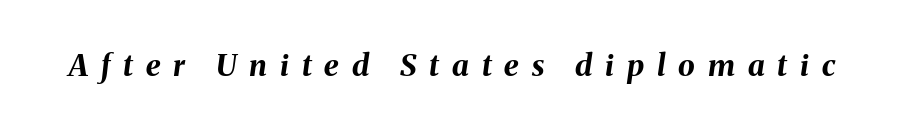
The letters are bold, with thick, heavy strokes. Plain, unruled lines of type. It's the slanting kind of type. The tracking reads as deliberately expanded to a designer's eye. Looks like regular typesetting: each glyph gets only the width it needs.
